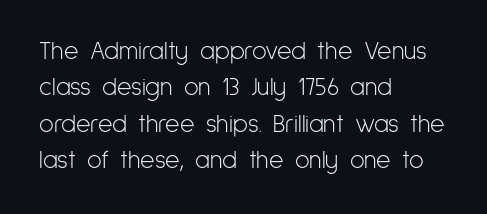
The image shows 25 px text type, upright; set left-aligned, normal line spacing (1.46x), normal letter spacing, not underlined.
